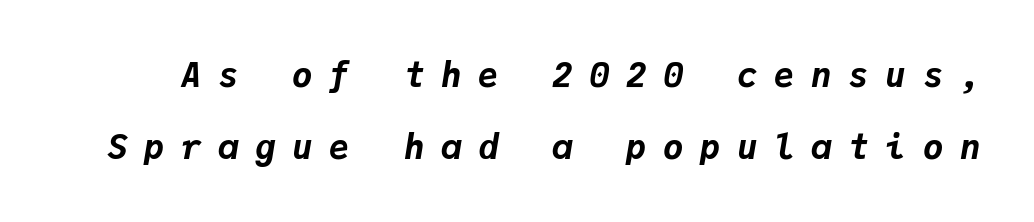
The image shows 34 px bold type, italic (leaning right), monospaced; set loose line spacing (2.11x), unusually wide letter spacing (+0.49 em), not underlined; low stroke contrast and a medium x-height.
